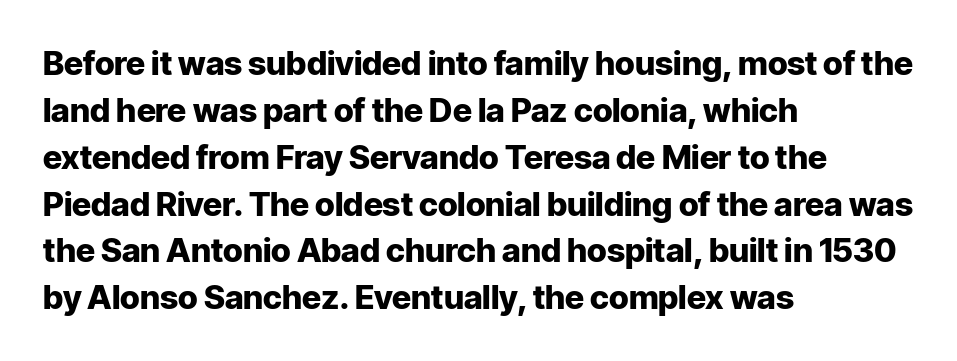
The image shows 33 px heavy sans-serif type, upright; set left-aligned, normal line spacing (1.42x), normal letter spacing, not underlined; low stroke contrast and a medium x-height.
